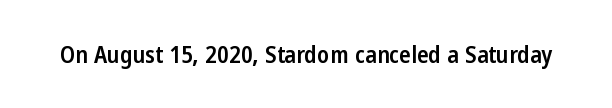
Q: Is the text bold? A: Semi-bold.
Q: Is the text italic (slanted)? A: No, it is upright.
Q: Is the text underlined? A: No.
Q: Is the spacing between letters normal or unusually wide? A: Normal.
